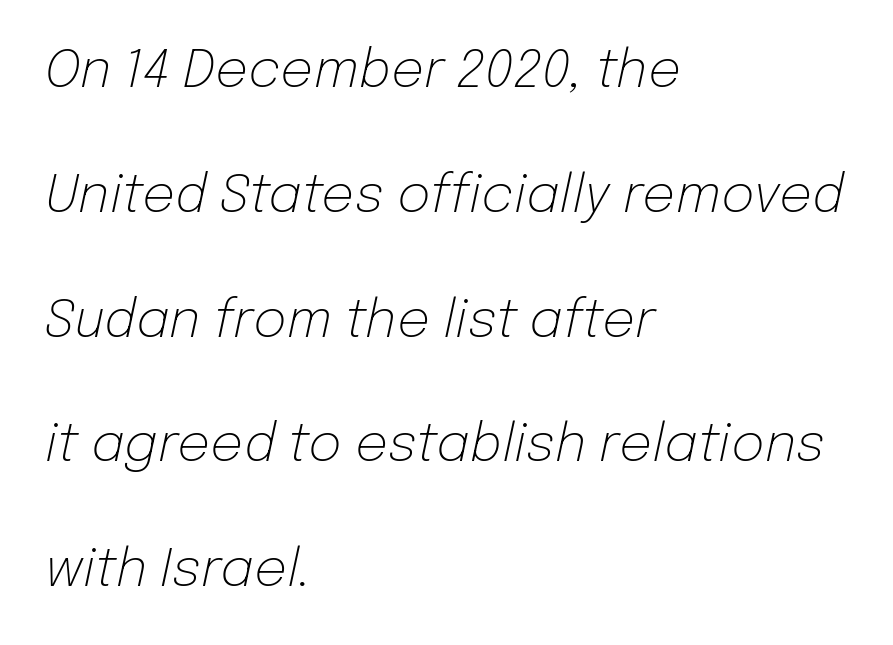
The space between consecutive lines is lavish. All the whitespace from short lines collects on the right. These lines are rendered in a variable-pitch font. The whole block is typeset with a tilt. Counters stay open thanks to moderate or lighter strokes. Only glyphs here, with clear space below each row.
